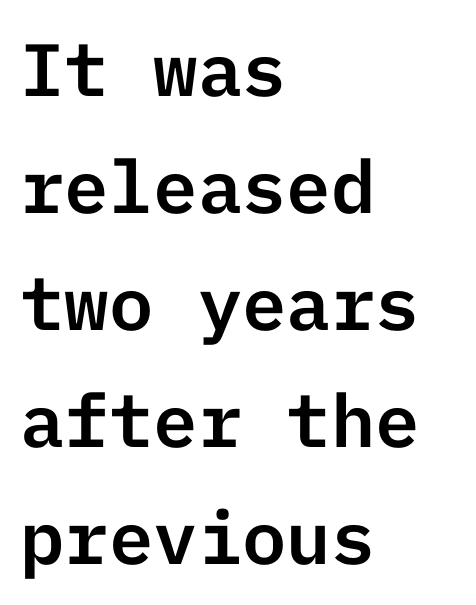
The image shows 74 px sans-serif type, upright; set left-aligned, normal line spacing (1.58x), normal letter spacing, not underlined; low stroke contrast and a medium x-height.
